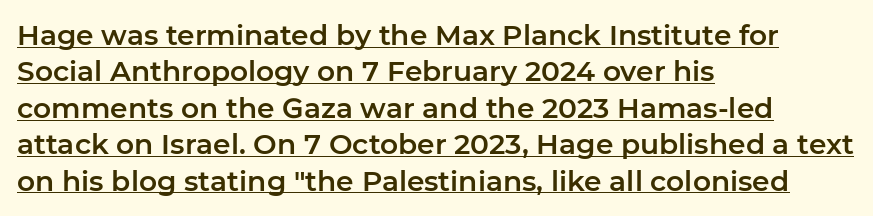
The image shows 28 px sans-serif type, upright; set left-aligned, normal line spacing (1.3x), normal letter spacing, underlined; low stroke contrast and a medium x-height.
